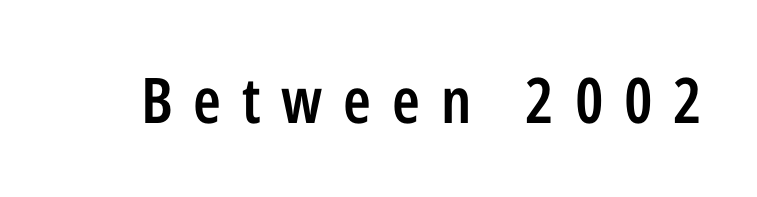
The image shows 63 px semibold, condensed sans-serif type, upright; set unusually wide letter spacing (+0.33 em), not underlined; low stroke contrast and a medium x-height.
